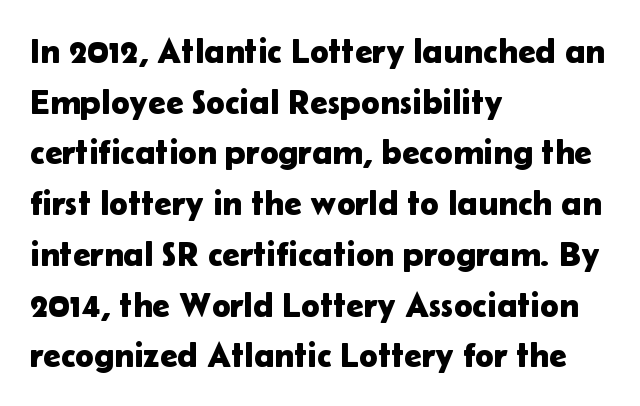
{"serif": "no", "italic": "no", "width": "normal", "stroke_contrast": "low", "x_height": "medium", "monospaced": "no", "underline": "no", "align": "left", "line_spacing": "normal", "line_spacing_ratio": 1.45, "letter_spacing": "normal", "letter_spacing_em": 0.0, "glyph_px": 35}
